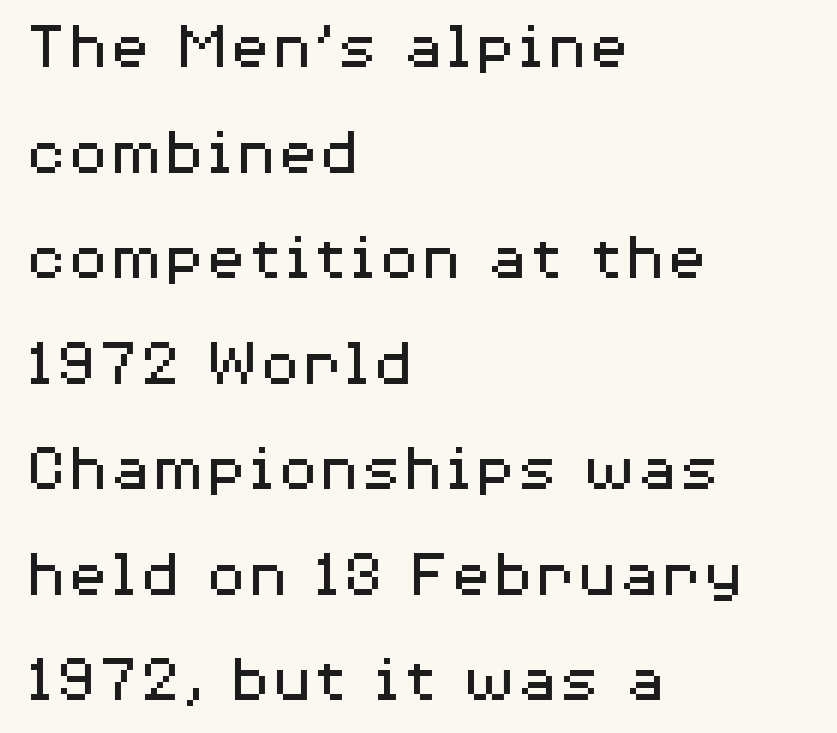
The string is rendered with underlining switched off. The typeface chosen for these lines omits serifs. Is there any slant? The stems are plumb. This sample has the flowing, uneven cadence of proportional lettering. Visually the block forms a straight wall on the left and a jagged coastline on the right.
